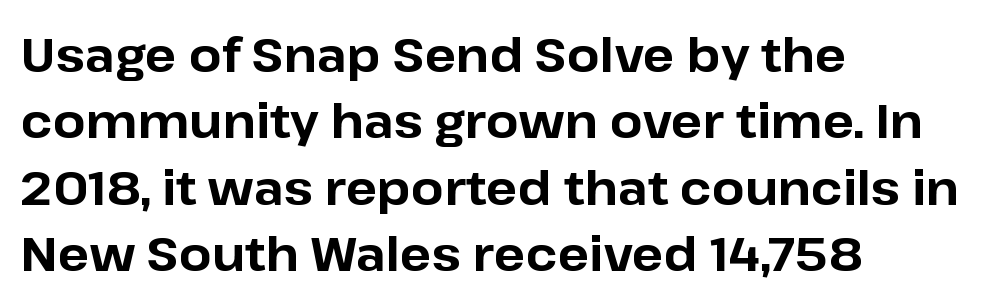
Typographically, this falls in the sans-serif category. A clean baseline with only descenders dipping below it. Reading down the column, the eye jumps a familiar distance to each next line. The text block is weighted toward the left margin, trailing off unevenly rightward.
